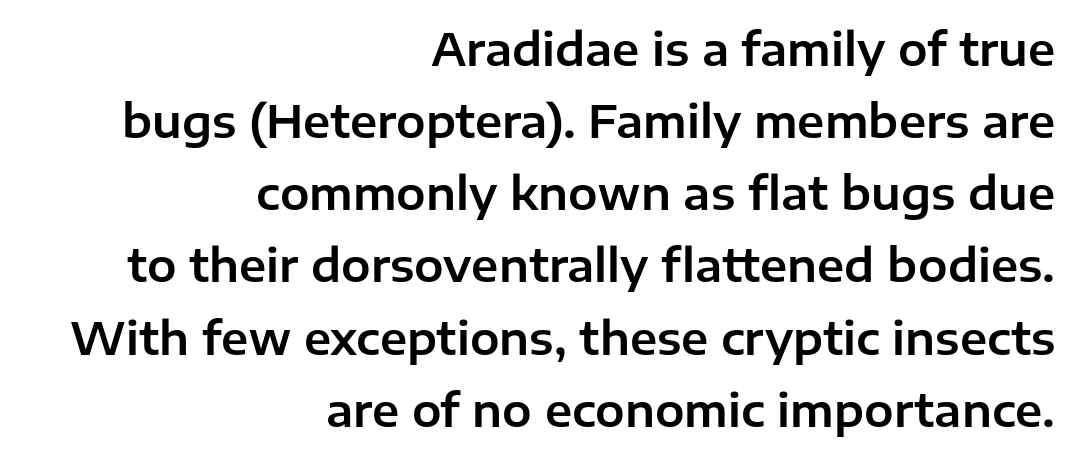
Any mark beneath the type? The region is blank. The rendering uses natural spacing where letterforms have individual widths. Regarding leading, the lines here are spaced in the standard way. Posture: vertical. Notice how the passage keeps a crisp vertical edge on the right only. You could call the tracking neutral — neither tight nor loose.
